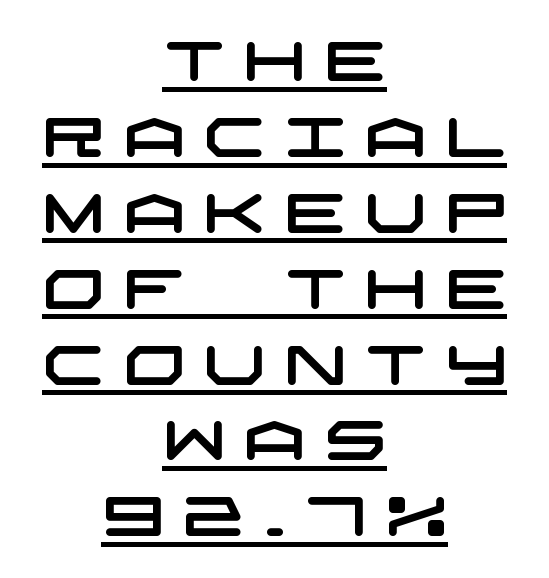
Looks like someone drew a line under every word here. A student would call this center alignment; a typographer would say set centered. Between one letter and the next there's a generous, obvious gap. A typesetter would call this leading conventional body-copy spacing. What kind of face is this? One without serifs — a sans.
